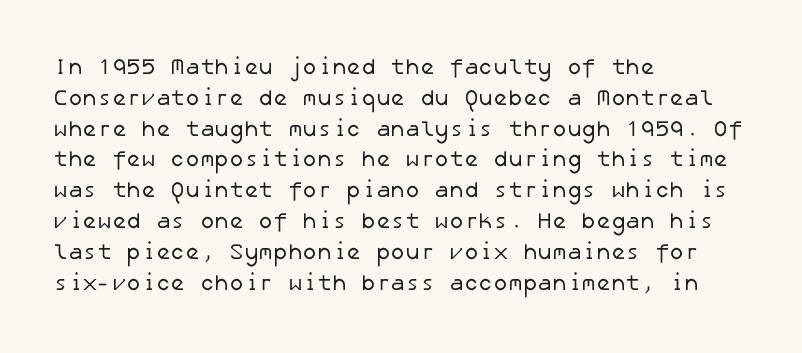
Glance below the letters and you will spot only blank space. Vertical spacing — default. Spacing between characters is what you'd get straight out of the box. Does the copy run flush right? No — it runs flush left. The typeface has the unassuming heft of standard copy or less.
